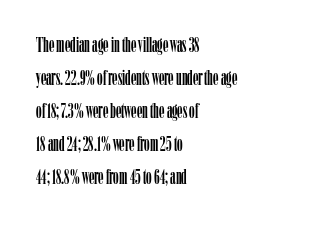
The image shows 22 px text type, upright; set left-aligned, normal line spacing (1.5x), normal letter spacing, not underlined.
